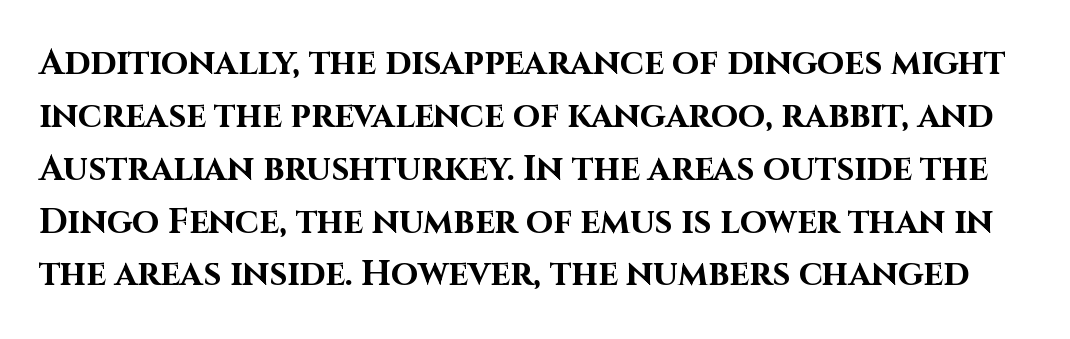
{"serif": "no", "italic": "no", "bold": "yes", "weight": "bold", "width": "normal", "stroke_contrast": "high", "x_height": "large", "monospaced": "no", "underline": "no", "line_spacing": "normal", "line_spacing_ratio": 1.51, "letter_spacing": "normal", "letter_spacing_em": 0.0, "glyph_px": 35}
